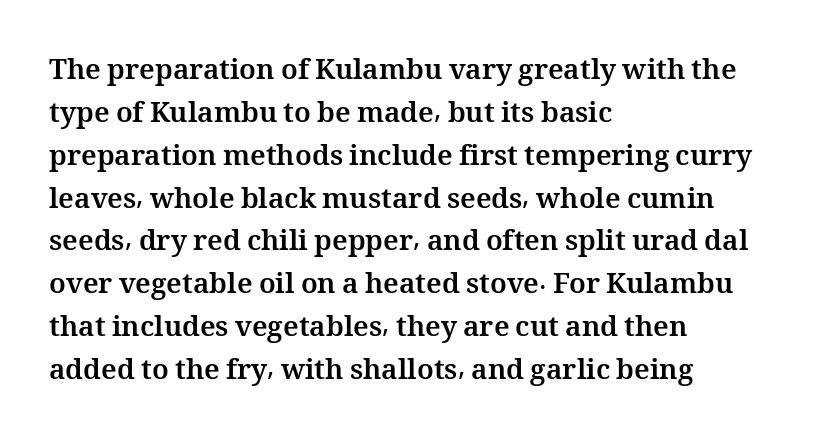
Q: Is the text bold? A: Yes.
Q: Is the text italic (slanted)? A: No, it is upright.
Q: Is the text underlined? A: No.
Q: How is the paragraph aligned? A: Left-aligned.
Q: Is the spacing between letters normal or unusually wide? A: Normal.
Q: Is the spacing between lines tight, normal or loose? A: Normal.
Q: Width (condensed, normal, or wide)? A: Normal.
Q: Stroke contrast? A: Medium.
Q: x-height? A: Medium.
Q: Monospaced? A: No.
